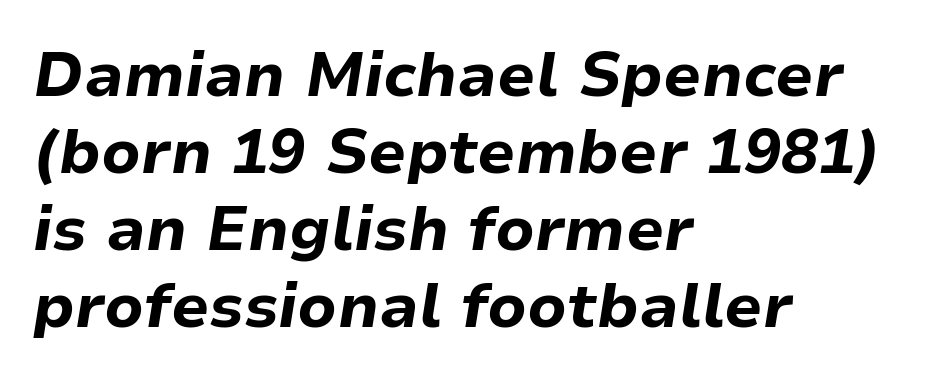
{"italic": "yes", "lean": "right", "slant_degrees": 9, "bold": "yes", "weight": "bold", "width": "normal", "stroke_contrast": "low", "x_height": "medium", "monospaced": "no", "underline": "no", "align": "left", "line_spacing_ratio": 1.24, "letter_spacing": "normal", "letter_spacing_em": 0.0, "glyph_px": 62}
